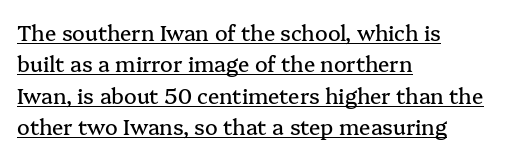
What stands out about the letter spacing? Nothing — it is the standard amount. The lines are quadded left. Horizontal bands of white between lines are of average thickness. Style check: upright.
